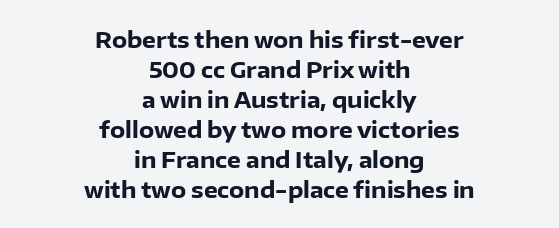
{"italic": "no", "bold": "yes", "underline": "no", "align": "center", "line_spacing": "normal", "line_spacing_ratio": 1.36, "letter_spacing": "normal", "letter_spacing_em": 0.0, "glyph_px": 22}
